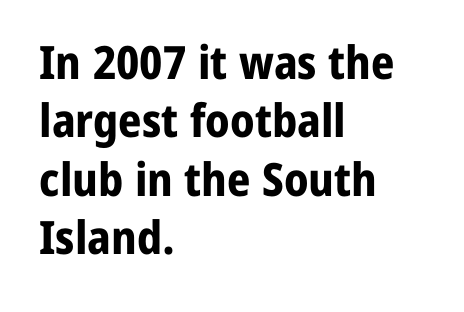
Q: Is the text bold? A: Yes.
Q: Is the text italic (slanted)? A: No, it is upright.
Q: Is the typeface a serif or a sans-serif typeface? A: Sans-serif.
Q: Is the text underlined? A: No.
Q: How is the paragraph aligned? A: Left-aligned.
Q: Is the spacing between letters normal or unusually wide? A: Normal.
Q: Is the spacing between lines tight, normal or loose? A: Normal.
Q: Width (condensed, normal, or wide)? A: Normal.
Q: Stroke contrast? A: Low.
Q: x-height? A: Medium.
Q: Monospaced? A: No.
